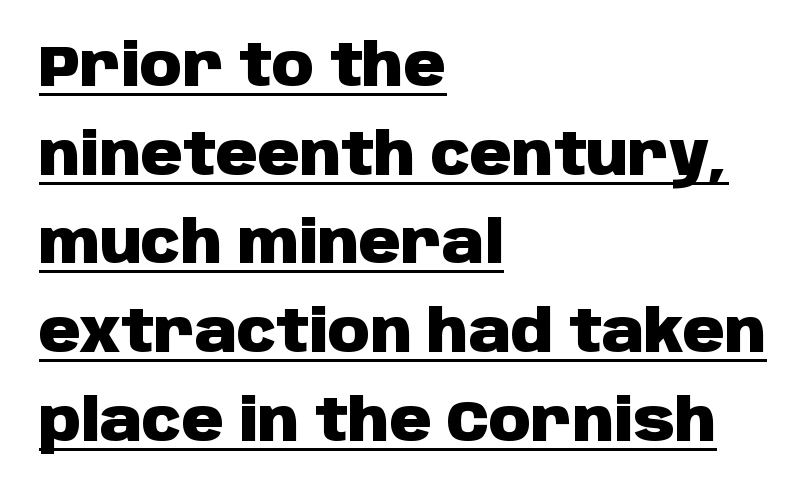
Typesetter's note: full bold, strokes at maximum text heaviness. The space between consecutive lines is moderate. Note the varied advance widths — an 'i' is clearly narrower than an 'm'. Nothing sits at the stroke ends, so this counts as sans-serif. Spacing between characters is what you'd get straight out of the box. Underlined type.
